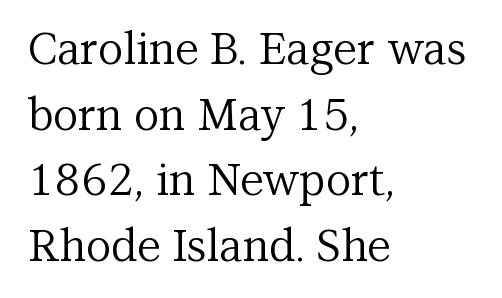
Q: Is the text bold? A: No.
Q: Is the text italic (slanted)? A: No, it is upright.
Q: Is the typeface a serif or a sans-serif typeface? A: Serif.
Q: Is the text underlined? A: No.
Q: How is the paragraph aligned? A: Left-aligned.
Q: Is the spacing between letters normal or unusually wide? A: Normal.
Q: Is the spacing between lines tight, normal or loose? A: Normal.
Q: Width (condensed, normal, or wide)? A: Normal.
Q: Stroke contrast? A: Medium.
Q: x-height? A: Medium.
Q: Monospaced? A: No.
